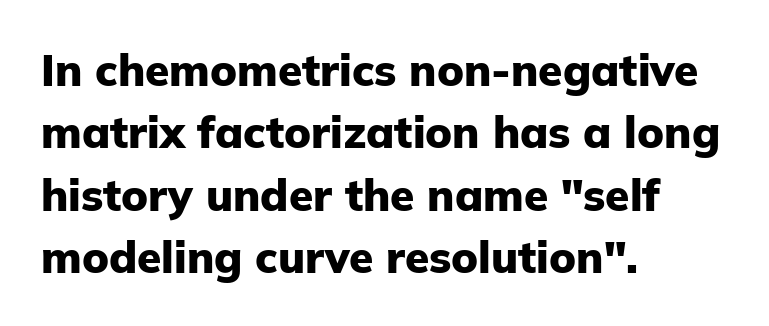
Any mark beneath the type? The region is blank. The passage shown is typed in a proportional face where columns would drift. This sample uses plain, unmodified letter spacing. Evenly set lines give the paragraph a standard silhouette.
